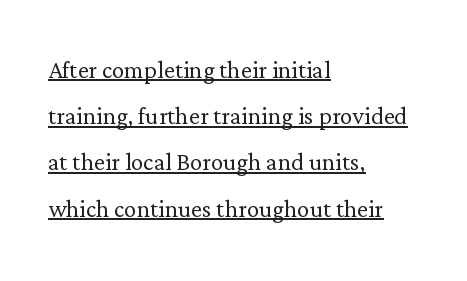
The image shows 31 px light serif type, upright; set left-aligned, normal line spacing (1.49x), normal letter spacing, underlined; low stroke contrast and a medium x-height.
